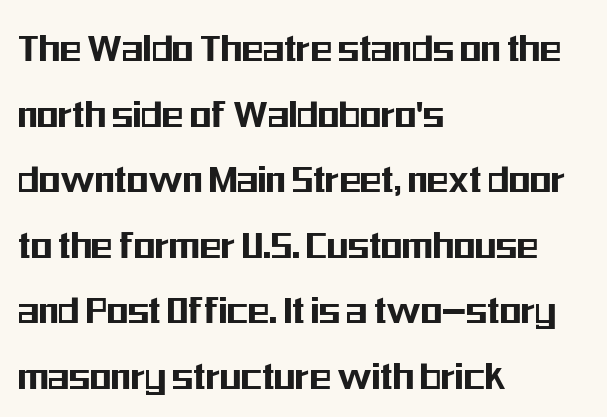
Nothing unusual about the tracking: characters are spaced as the font intends. In CSS terms this would be text-align: left. A bare baseline throughout the passage. Whoever set this chose a conventional vertical rhythm. A typesetter would call this proportional, since set widths differ per character.
